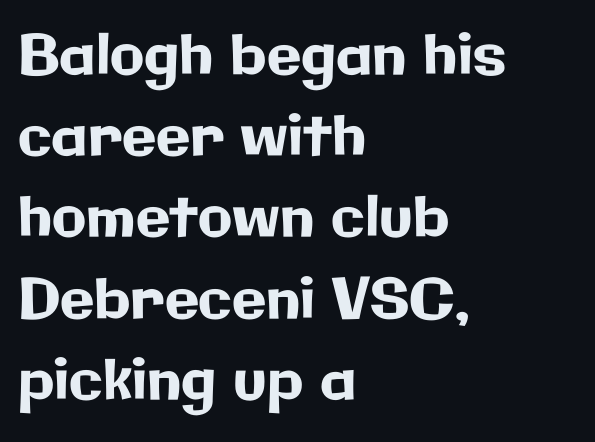
{"serif": "no", "italic": "no", "width": "normal", "stroke_contrast": "low", "x_height": "medium", "monospaced": "no", "underline": "no", "align": "left", "line_spacing": "normal", "line_spacing_ratio": 1.45, "letter_spacing": "normal", "letter_spacing_em": 0.0, "glyph_px": 56}
